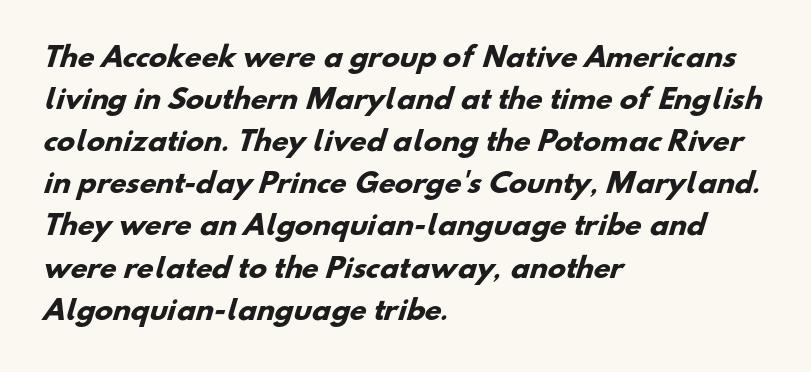
{"bold": "yes", "underline": "no", "align": "left", "line_spacing": "normal", "line_spacing_ratio": 1.56, "letter_spacing": "normal", "letter_spacing_em": 0.0, "glyph_px": 27}
